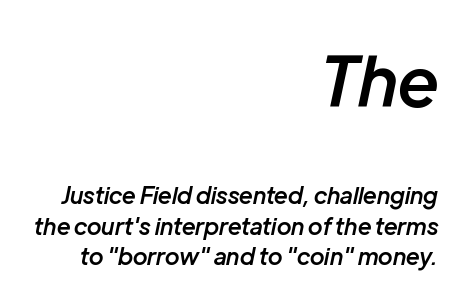
Alignment: flush right. Underline: absent. Whoever set this chose a conventional vertical rhythm. There's an unmistakable incline to the writing here. How are the letters spaced? Ordinarily, with no added tracking. Here the first block reads like a headline and the second like body copy.
